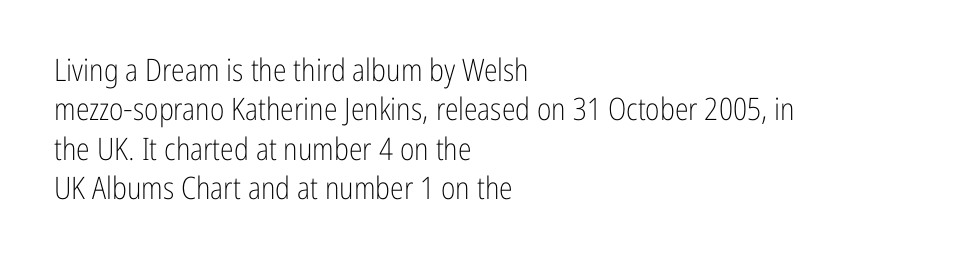
Q: Is the text bold? A: No.
Q: Is the text italic (slanted)? A: No, it is upright.
Q: Is the typeface a serif or a sans-serif typeface? A: Sans-serif.
Q: Is the text underlined? A: No.
Q: How is the paragraph aligned? A: Left-aligned.
Q: Is the spacing between letters normal or unusually wide? A: Normal.
Q: Is the spacing between lines tight, normal or loose? A: Normal.
Q: Width (condensed, normal, or wide)? A: Condensed.
Q: Stroke contrast? A: Low.
Q: x-height? A: Medium.
Q: Monospaced? A: No.
